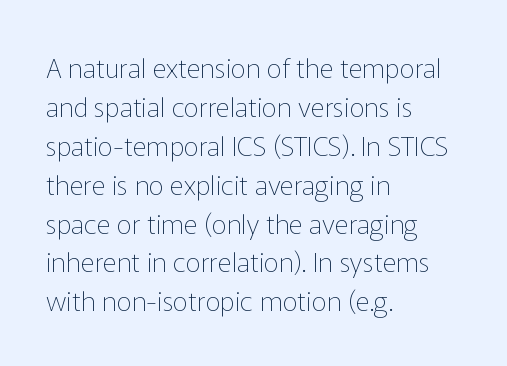
{"italic": "no", "bold": "no", "underline": "no", "align": "left", "line_spacing": "normal", "line_spacing_ratio": 1.44, "letter_spacing": "normal", "letter_spacing_em": 0.0, "glyph_px": 27}
